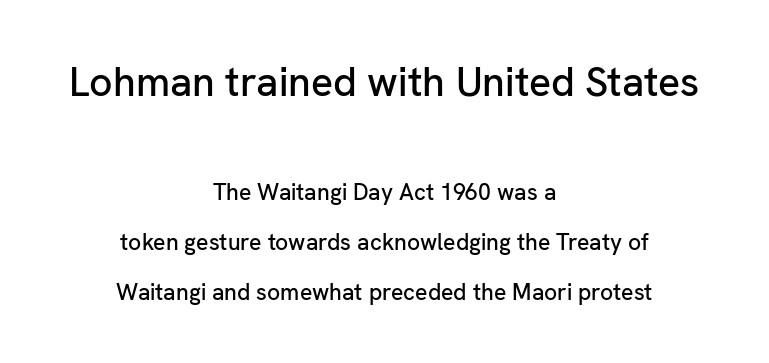
{"serif": "no", "italic": "no", "width": "normal", "stroke_contrast": "low", "x_height": "medium", "monospaced": "no", "underline": "no", "align": "center", "line_spacing": "loose", "line_spacing_ratio": 2.18, "letter_spacing": "normal", "letter_spacing_em": 0.0, "larger_block": "first", "size_ratio": 1.78, "glyph_px": 41}
